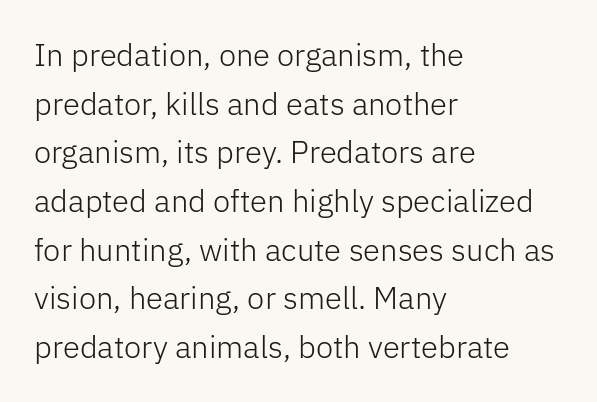
{"serif": "no", "italic": "no", "bold": "no", "weight": "light", "width": "normal", "stroke_contrast": "low", "x_height": "medium", "monospaced": "no", "underline": "no", "align": "left", "line_spacing": "normal", "line_spacing_ratio": 1.57, "letter_spacing": "normal", "letter_spacing_em": 0.0, "glyph_px": 31}
